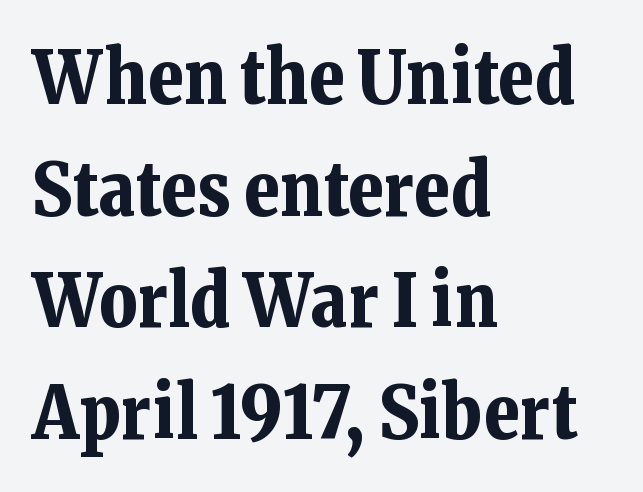
The passage shown is typed in a proportional face where columns would drift. Vertical strokes here are truly vertical. You could call the tracking neutral — neither tight nor loose. The typesetter chose a ragged-right arrangement here. Underlining? Definitely not there. Notice how thick the strokes are: this is what a full bold looks like.
